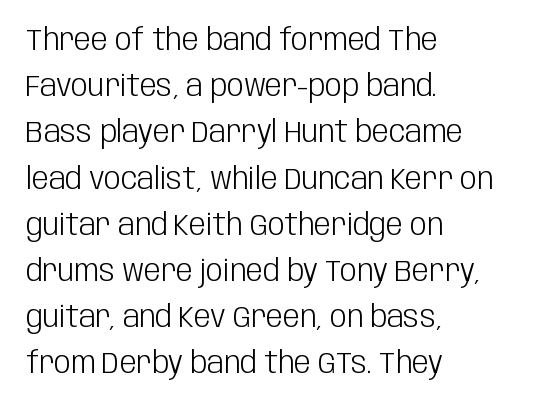
The line-height multiplier appears to be the usual default. The compositor pushed each line to the left boundary. Only glyphs here, with clear space below each row. The passage shown is typed in a proportional face where columns would drift. Glyph-to-glyph distance matches everyday printed text.
